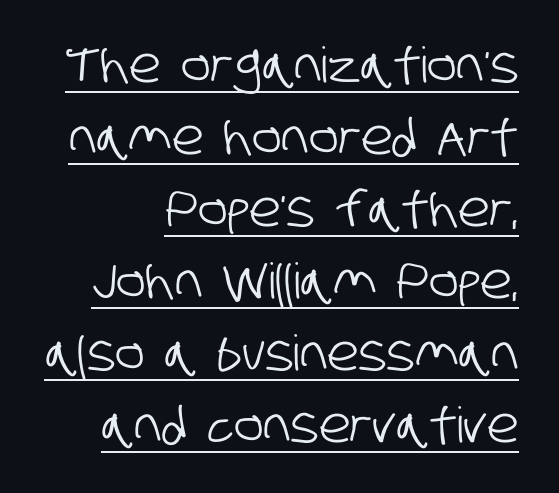
The image shows 49 px condensed sans-serif type; set right-aligned, normal line spacing (1.47x), normal letter spacing, underlined; low stroke contrast and a large x-height.
